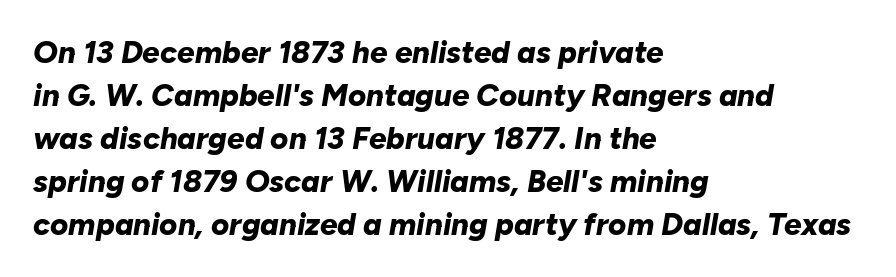
The image shows 31 px bold type, italic (leaning right); set left-aligned, normal line spacing (1.39x), normal letter spacing, not underlined; low stroke contrast and a medium x-height.
